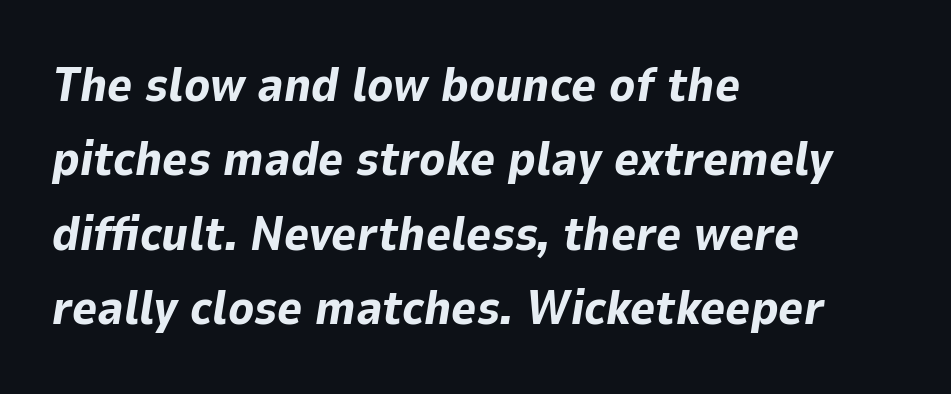
When letters slant like this, we call the style italic. The letters sit at their default tracking, neither squeezed nor spread. Weight check: bold — yes, fully. Spacing verdict: proportional, widths tailored to each character. Decoration check: the copy has no underline. Leading: standard.
